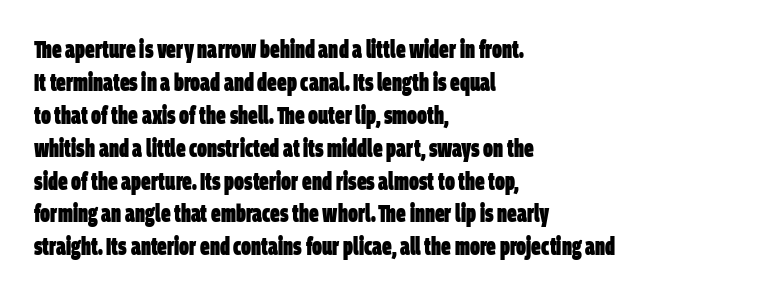
The image shows 24 px bold type; set left-aligned, normal line spacing (1.37x), normal letter spacing, not underlined.
